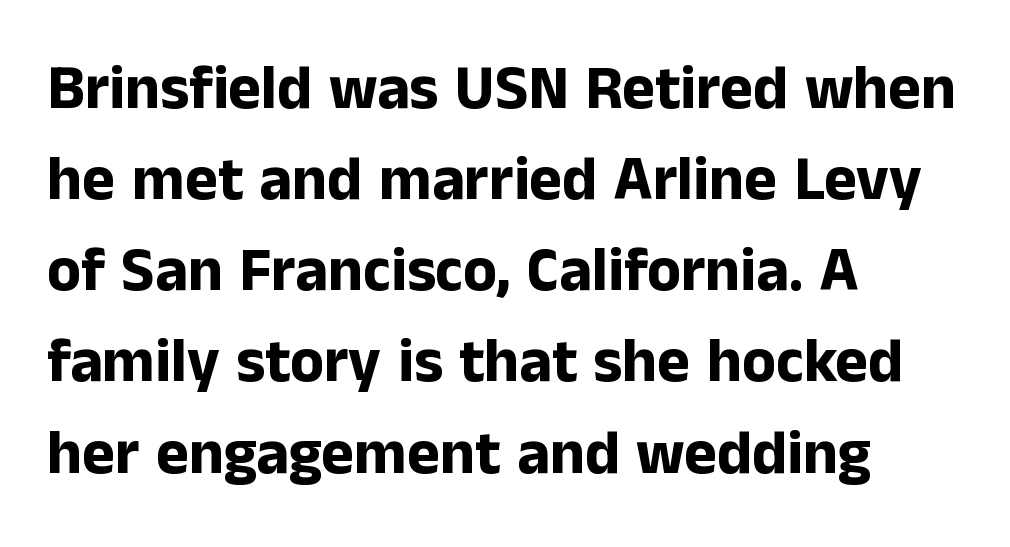
Q: Is the text bold? A: Yes.
Q: Is the text italic (slanted)? A: No, it is upright.
Q: Is the typeface a serif or a sans-serif typeface? A: Sans-serif.
Q: Is the text underlined? A: No.
Q: How is the paragraph aligned? A: Left-aligned.
Q: Is the spacing between letters normal or unusually wide? A: Normal.
Q: Is the spacing between lines tight, normal or loose? A: Normal.
Q: Width (condensed, normal, or wide)? A: Normal.
Q: Stroke contrast? A: Low.
Q: x-height? A: Medium.
Q: Monospaced? A: No.
